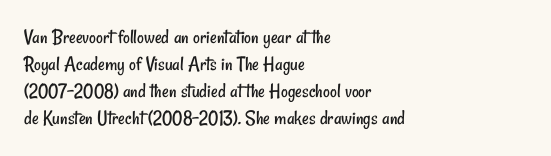
The paragraph shown leans on its left margin. Nothing heavy about these letters — not bold at all. Beneath every word, the page is bare. The letters sit at their default tracking, neither squeezed nor spread. Leading: standard.
